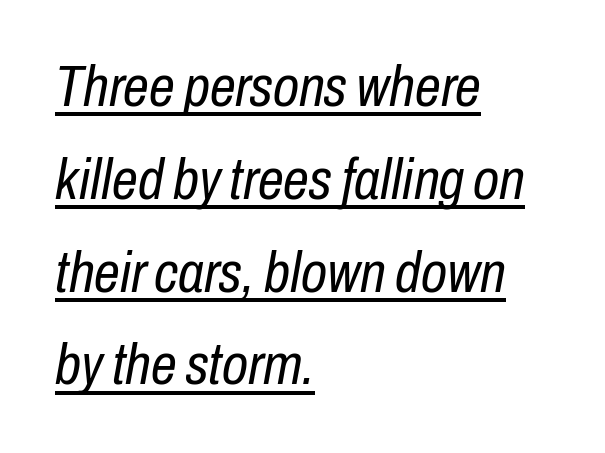
{"italic": "yes", "lean": "right", "slant_degrees": 10, "bold": "no", "weight": "regular", "width": "condensed", "stroke_contrast": "low", "x_height": "medium", "monospaced": "no", "underline": "yes", "align": "left", "line_spacing": "normal", "line_spacing_ratio": 1.6, "letter_spacing": "normal", "letter_spacing_em": 0.0, "glyph_px": 58}
